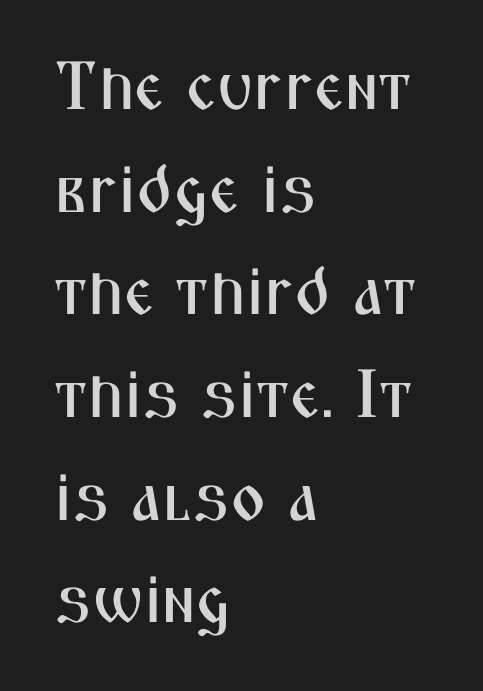
{"serif": "no", "italic": "no", "width": "condensed", "stroke_contrast": "medium", "x_height": "medium", "monospaced": "no", "underline": "no", "align": "left", "line_spacing": "normal", "line_spacing_ratio": 1.51, "letter_spacing": "normal", "letter_spacing_em": 0.0, "glyph_px": 68}
